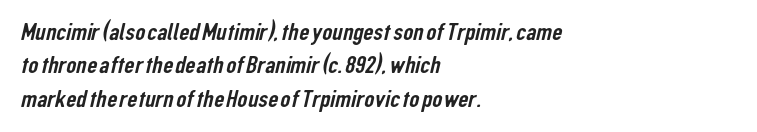
Line beginnings align vertically; line endings do not. Is the letter spacing exaggerated? No — it looks like the ordinary default. The designer left line spacing at the default. The string is rendered with underlining switched off.
